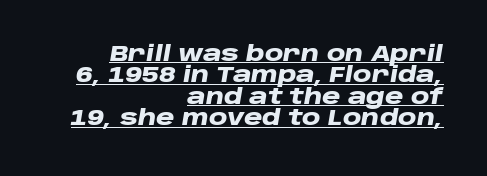
The image shows 21 px bold type, italic (leaning right); set right-aligned, tight line spacing (1.02x), normal letter spacing, underlined.
